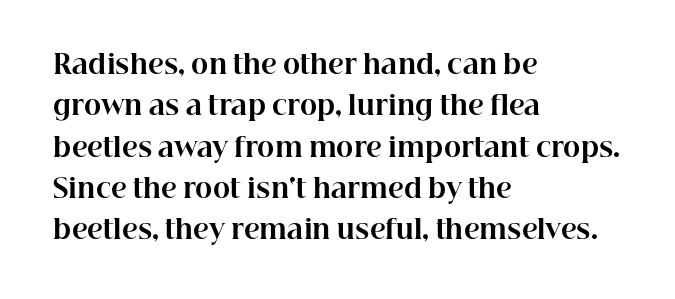
The image shows 26 px bold type, upright; set left-aligned, normal line spacing (1.59x), normal letter spacing, not underlined.
